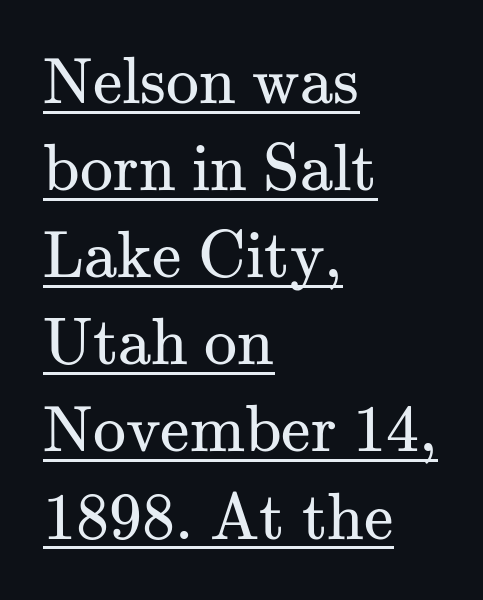
Q: Is the text bold? A: No.
Q: Is the text italic (slanted)? A: No, it is upright.
Q: Is the typeface a serif or a sans-serif typeface? A: Serif.
Q: Is the text underlined? A: Yes.
Q: How is the paragraph aligned? A: Left-aligned.
Q: Is the spacing between letters normal or unusually wide? A: Normal.
Q: Is the spacing between lines tight, normal or loose? A: Normal.
Q: Width (condensed, normal, or wide)? A: Normal.
Q: Stroke contrast? A: Medium.
Q: x-height? A: Small.
Q: Monospaced? A: No.
